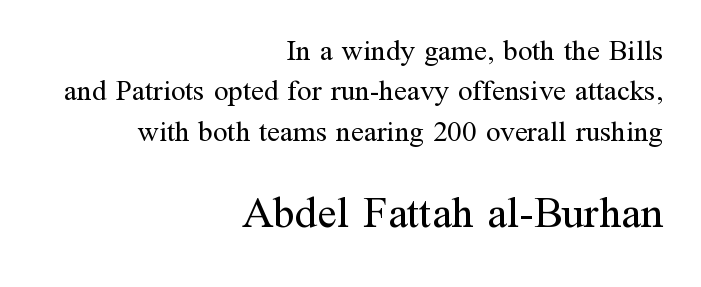
The image shows 44 px regular-weight serif type, upright; set right-aligned, normal line spacing (1.39x), normal letter spacing, not underlined; the second (bottom) block is 1.52x larger; medium stroke contrast and a medium x-height.
